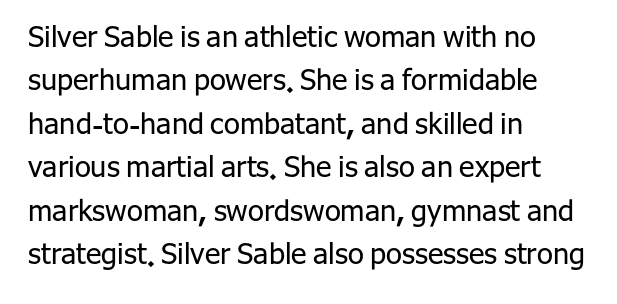
The image shows 29 px regular-weight sans-serif type, upright; set left-aligned, normal line spacing (1.5x), normal letter spacing, not underlined; low stroke contrast and a medium x-height.
